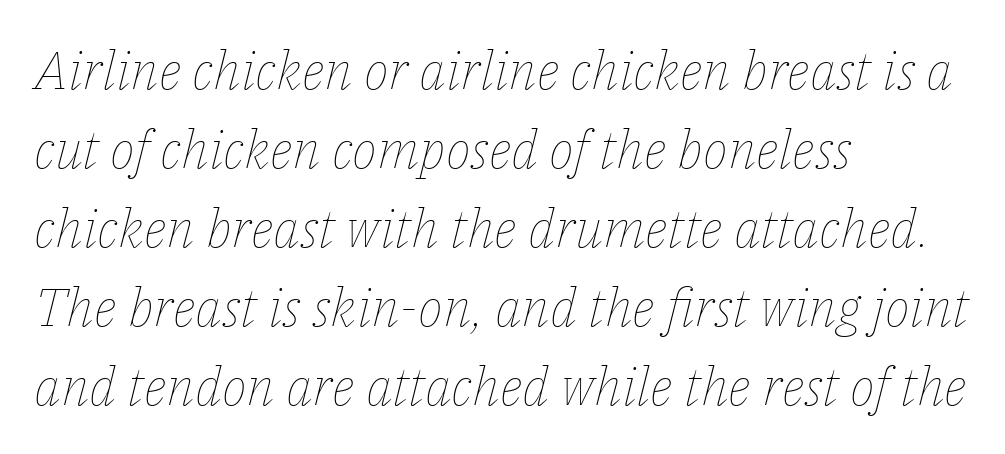
Q: Is the text bold? A: No.
Q: Is the text italic (slanted)? A: Yes, it leans right by about 14 degrees.
Q: Is the text underlined? A: No.
Q: How is the paragraph aligned? A: Left-aligned.
Q: Is the spacing between letters normal or unusually wide? A: Normal.
Q: Is the spacing between lines tight, normal or loose? A: Normal.
Q: Width (condensed, normal, or wide)? A: Normal.
Q: Stroke contrast? A: Low.
Q: x-height? A: Medium.
Q: Monospaced? A: No.
